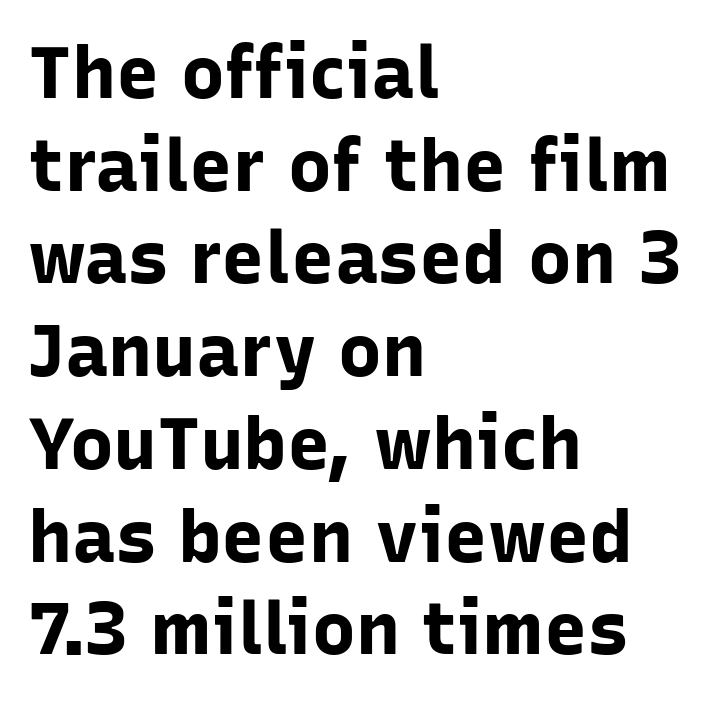
The image shows 73 px bold sans-serif type, upright; set left-aligned, normal line spacing (1.27x), normal letter spacing, not underlined; low stroke contrast and a medium x-height.
